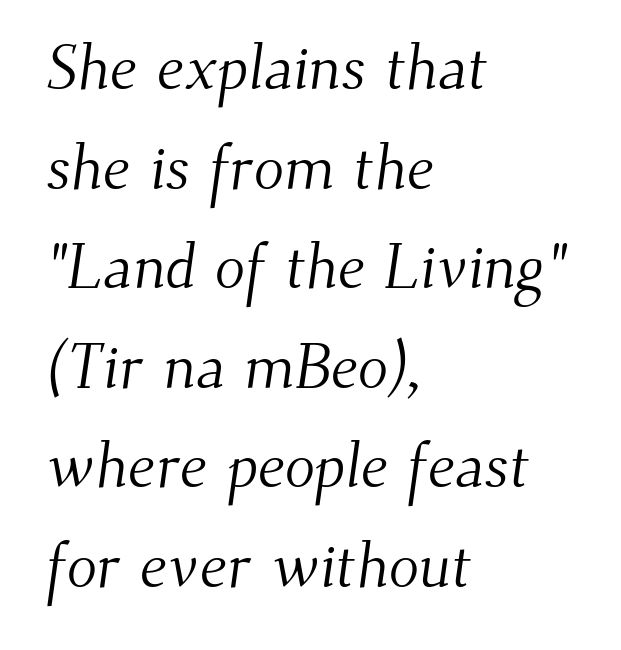
The image shows 63 px light serif type; set left-aligned, normal line spacing (1.58x), normal letter spacing, not underlined; medium stroke contrast and a small x-height.
